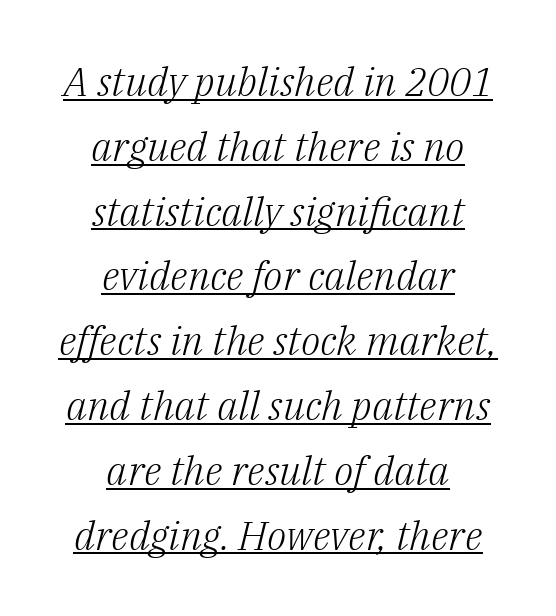
Note: serifs present on the glyphs. Unbolded letterforms with no extra heft. The letters advance in unequal steps, a hallmark of proportional type. A normal amount of white space separates one row of letters from the next. These lines were composed using italics. Default kerning and tracking; the words read as compact shapes.
